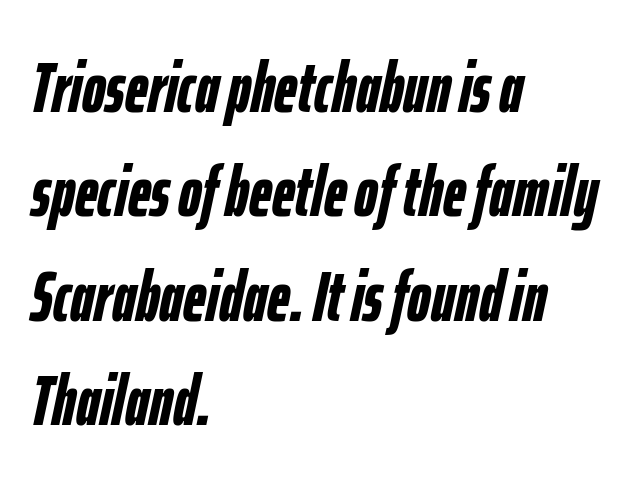
Q: Is the text bold? A: Yes.
Q: Is the text italic (slanted)? A: Yes, it leans right by about 12 degrees.
Q: Is the text underlined? A: No.
Q: How is the paragraph aligned? A: Left-aligned.
Q: Is the spacing between letters normal or unusually wide? A: Normal.
Q: Is the spacing between lines tight, normal or loose? A: Normal.
Q: Width (condensed, normal, or wide)? A: Condensed.
Q: Stroke contrast? A: Low.
Q: x-height? A: Medium.
Q: Monospaced? A: No.
